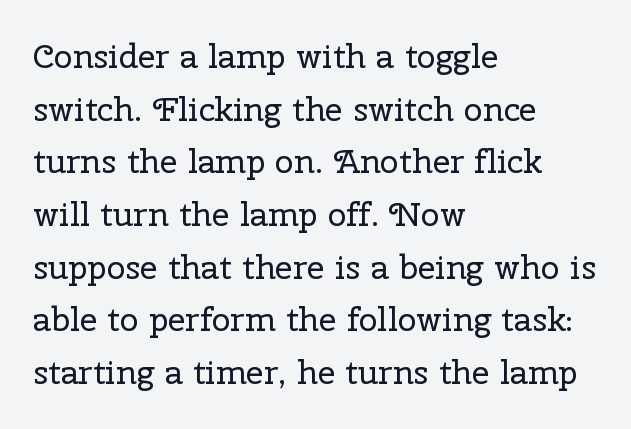
Does the type have serifs? Yes, each stem ends in a small foot. Check the space under the baseline: it is left empty. Observe the ordinary spacing: letters are neighbours, not strangers. Varying glyph widths throughout — classic text-font behaviour. Summary of vertical rhythm: regular, with standard interline spacing.
